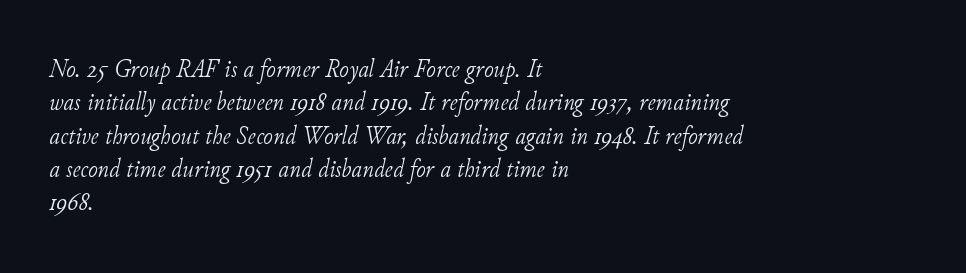
The passage is arranged the way most books set body copy — flush left. Does extra space separate the letters? No, they use regular spacing. A typesetter would call this leading conventional body-copy spacing. An italicized treatment has been applied to the whole sample.
